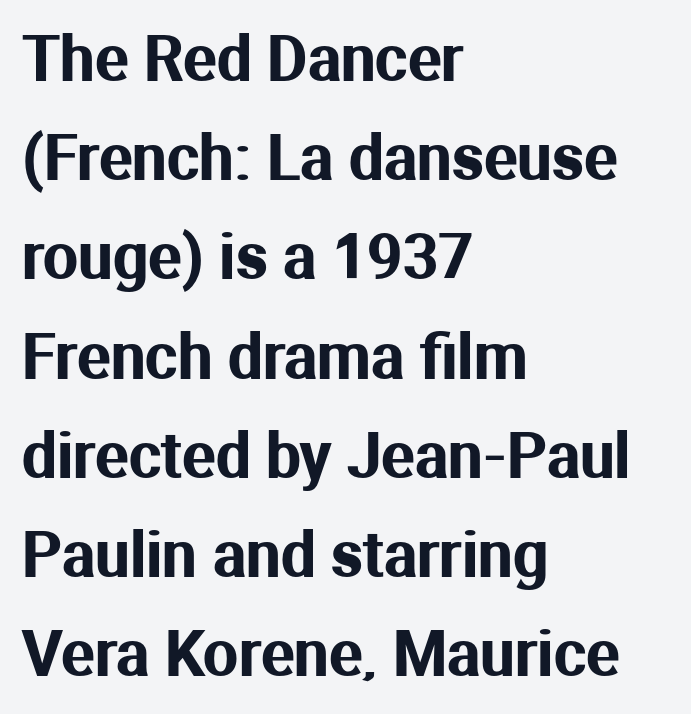
The image shows 62 px sans-serif type, upright; set left-aligned, normal line spacing (1.6x), normal letter spacing, not underlined; medium stroke contrast and a medium x-height.
